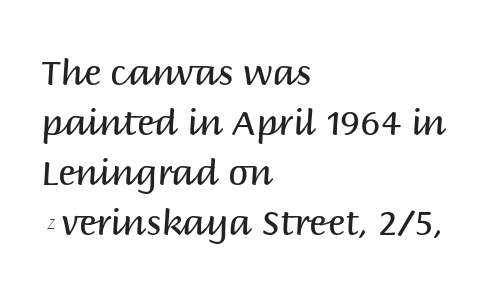
Q: Is the text bold? A: No.
Q: Is the text italic (slanted)? A: Yes.
Q: Is the typeface a serif or a sans-serif typeface? A: Sans-serif.
Q: Is the text underlined? A: No.
Q: How is the paragraph aligned? A: Left-aligned.
Q: Is the spacing between letters normal or unusually wide? A: Normal.
Q: Is the spacing between lines tight, normal or loose? A: Normal.
Q: Width (condensed, normal, or wide)? A: Normal.
Q: Stroke contrast? A: Medium.
Q: x-height? A: Large.
Q: Monospaced? A: No.
